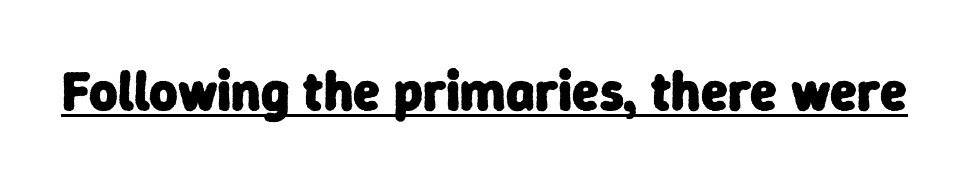
A baseline rule has been typeset under these characters. Grotesque or geometric, the face here clearly has no serifs. The letters are bold, with thick, heavy strokes. The passage shown is typed in a proportional face where columns would drift.
